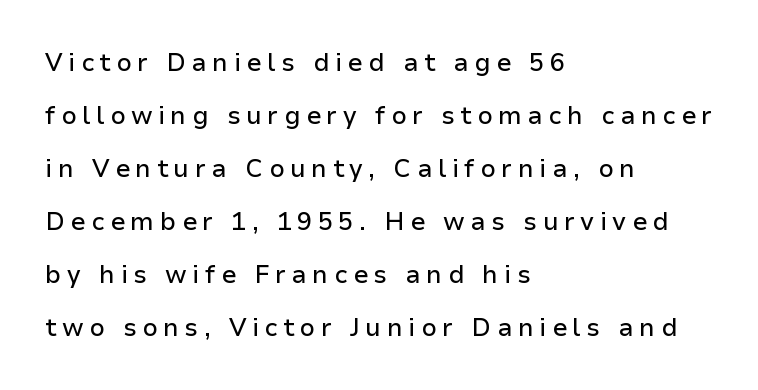
The image shows 25 px text type, upright; set left-aligned, loose line spacing (2.12x), unusually wide letter spacing (+0.22 em), not underlined.
